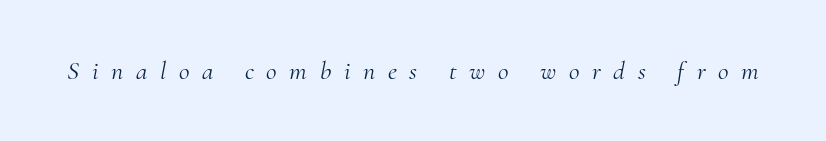
Check under the words: just untouched page. Bold? No — there's no thickening of the strokes. Students, note that the glyphs here are deliberately spaced far apart. Slanted lettering throughout.
